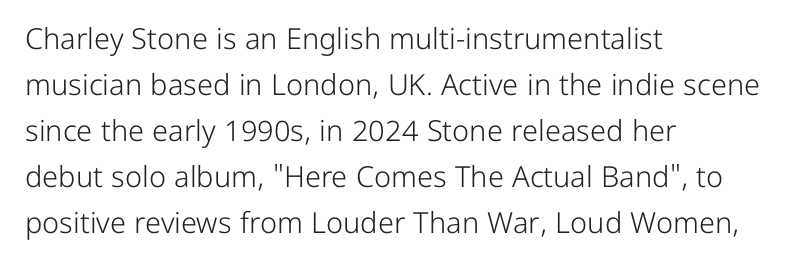
Compared with typical paragraphs, the rows here are spaced about the same. A clean baseline with only descenders dipping below it. You could not count columns in this text — the font is proportionally spaced. In terms of posture, this sample is upright. This is sans-serif lettering, the kind often seen on screens and signage.
